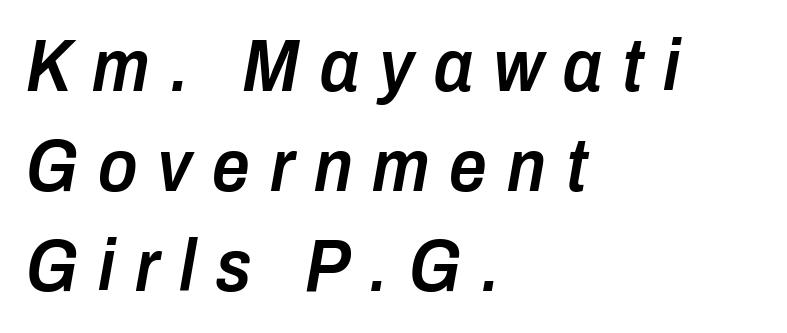
The image shows 74 px semibold, condensed type, italic (leaning right); set left-aligned, normal line spacing (1.35x), unusually wide letter spacing (+0.27 em), not underlined; low stroke contrast and a medium x-height.
